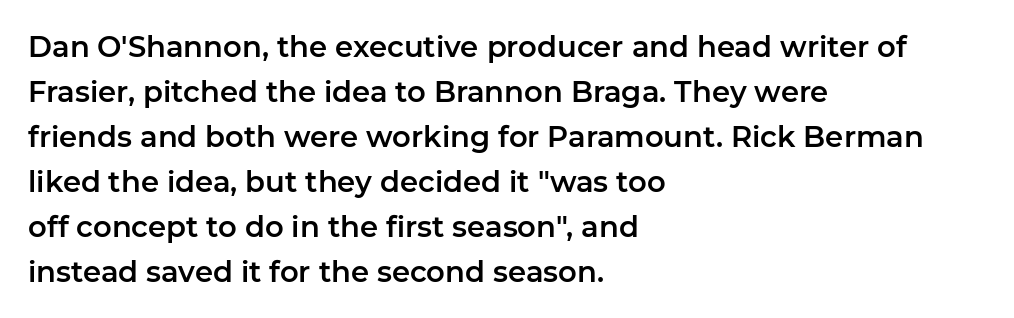
The image shows 29 px sans-serif type, upright; set left-aligned, normal line spacing (1.55x), normal letter spacing, not underlined; low stroke contrast and a medium x-height.
